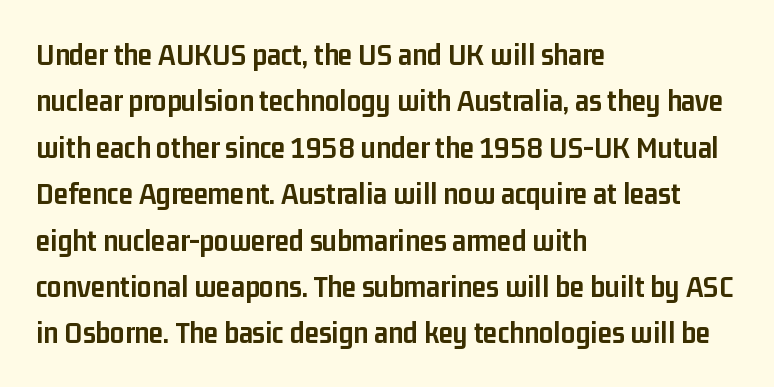
{"serif": "no", "italic": "no", "bold": "yes", "weight": "semibold", "width": "condensed", "stroke_contrast": "low", "x_height": "medium", "monospaced": "no", "underline": "no", "align": "left", "line_spacing": "normal", "line_spacing_ratio": 1.45, "letter_spacing": "normal", "letter_spacing_em": 0.0, "glyph_px": 32}
